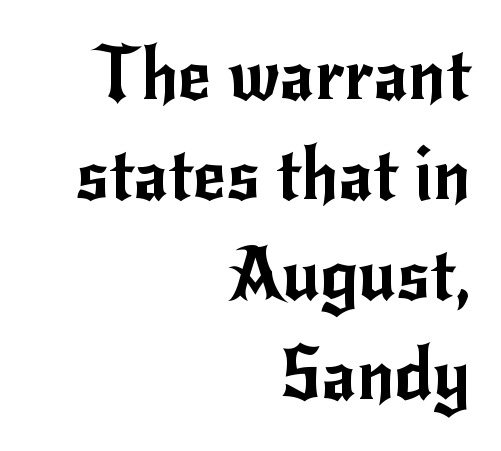
{"serif": "no", "italic": "no", "width": "normal", "stroke_contrast": "low", "x_height": "small", "monospaced": "no", "underline": "no", "align": "right", "line_spacing": "normal", "line_spacing_ratio": 1.39, "letter_spacing": "normal", "letter_spacing_em": 0.0, "glyph_px": 72}
